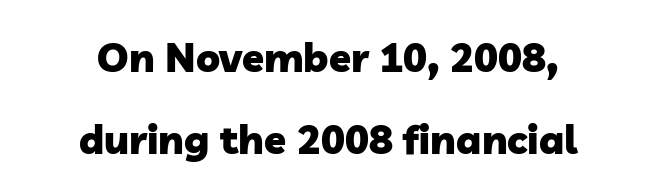
The image shows 40 px heavy sans-serif type; set centered, loose line spacing (2.04x), normal letter spacing, not underlined; low stroke contrast and a medium x-height.
